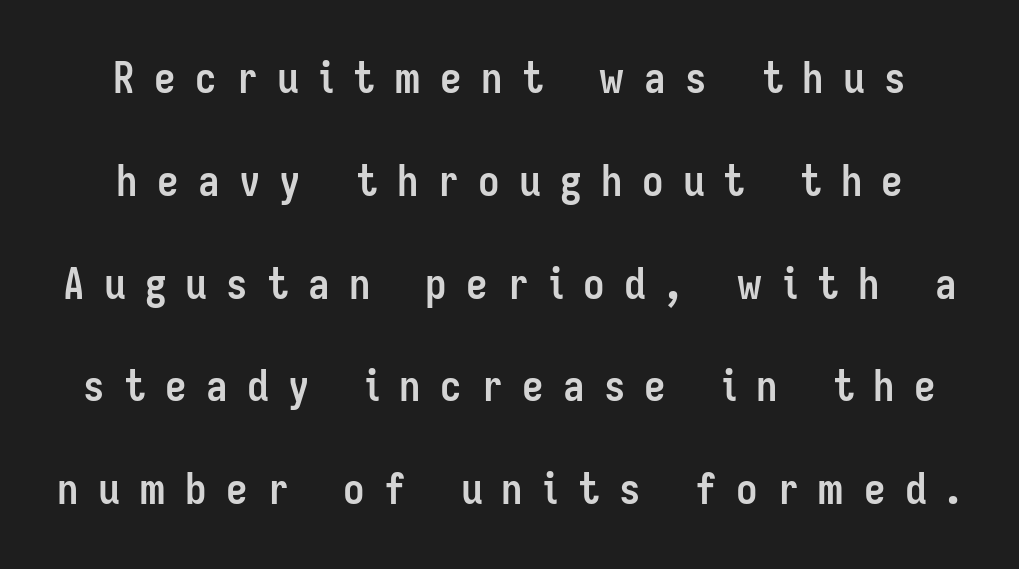
The image shows 43 px semibold, condensed sans-serif type, upright; set loose line spacing (2.39x), unusually wide letter spacing (+0.45 em), not underlined; low stroke contrast and a medium x-height.
